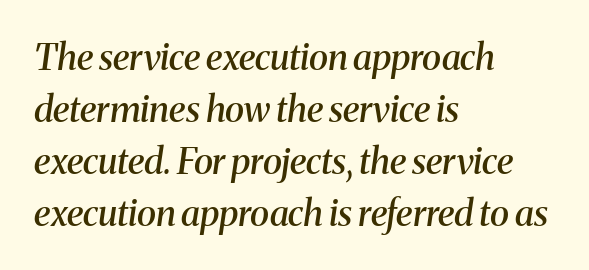
Q: Is the text bold? A: Semi-bold.
Q: Is the text italic (slanted)? A: Yes, it leans right by about 8 degrees.
Q: Is the typeface a serif or a sans-serif typeface? A: Serif.
Q: Is the text underlined? A: No.
Q: How is the paragraph aligned? A: Left-aligned.
Q: Is the spacing between letters normal or unusually wide? A: Normal.
Q: Is the spacing between lines tight, normal or loose? A: Normal.
Q: Width (condensed, normal, or wide)? A: Normal.
Q: Stroke contrast? A: Medium.
Q: x-height? A: Medium.
Q: Monospaced? A: No.
